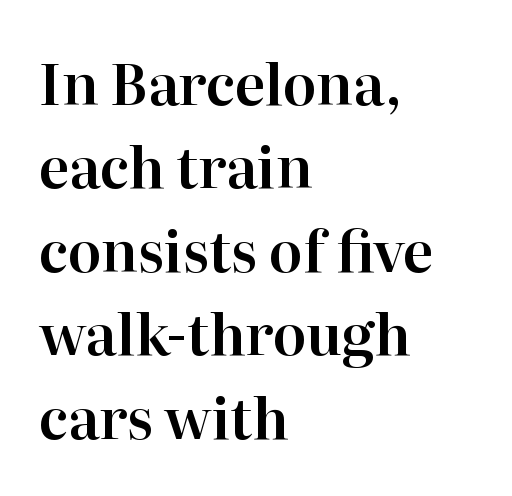
The image shows 56 px serif type, upright; set left-aligned, normal line spacing (1.49x), normal letter spacing, not underlined; high stroke contrast and a medium x-height.
